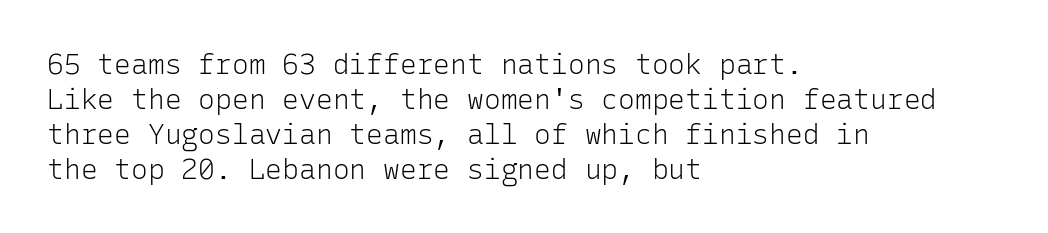
Typographically, this falls in the sans-serif category. Each letter, wide or thin by design, is forced into the same width here. The gap between lines stays unmarked. The weight tops out at a normal text grade. The axis of the letterforms is exactly vertical. The type is set solid horizontally, with unmodified tracking.
